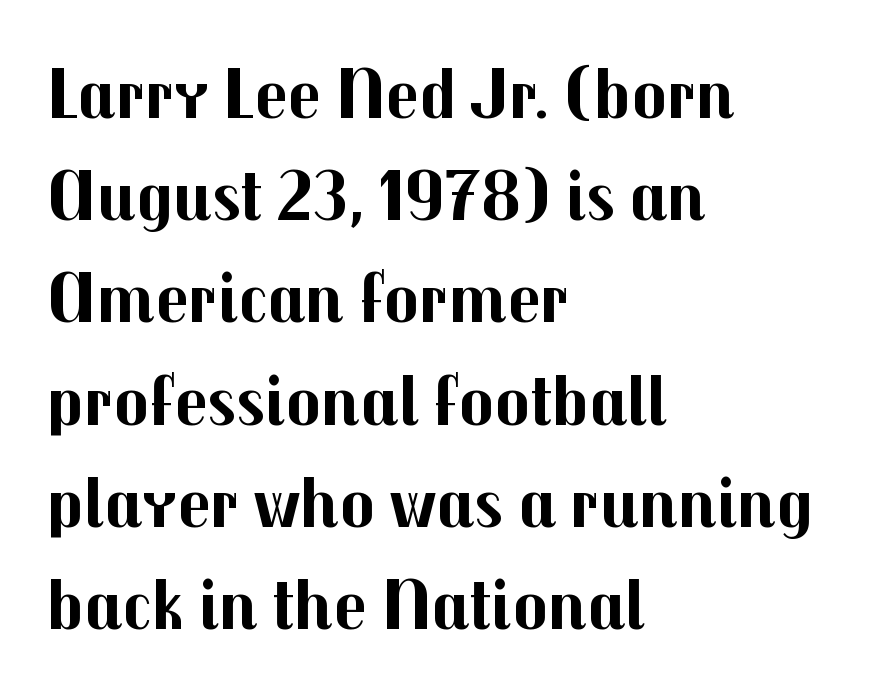
The passage shown stacks its lines at a standard gap. No word sits above an underline. Each letter's strokes conclude bluntly, with no projecting serifs. Caption: multi-line text, flush left, ragged right. Inter-character spacing is left at the font's built-in metrics. When letters stand straight like this, we call the style roman or upright.
